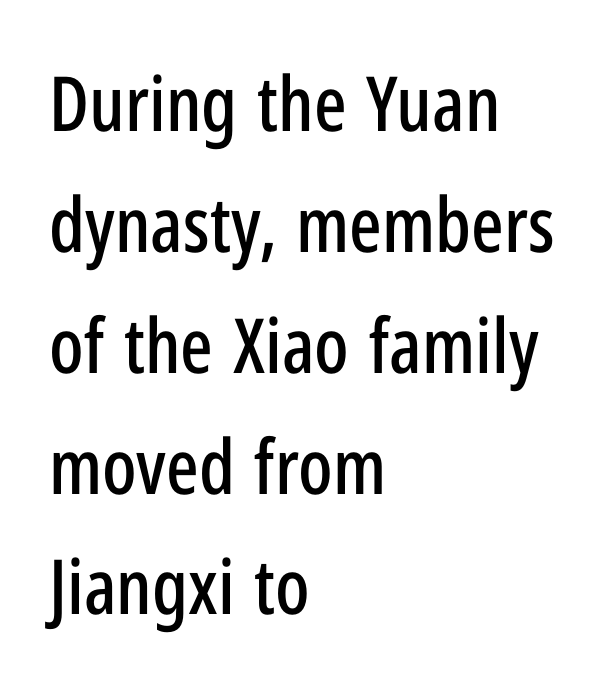
Every stem runs plumb, perpendicular to the baseline. The passage shown is typed in a proportional face where columns would drift. Whoever set this chose a conventional vertical rhythm. Glance below the letters and you will spot only blank space. Look at the bottom of the vertical strokes: they stop flat, with no serifs.
